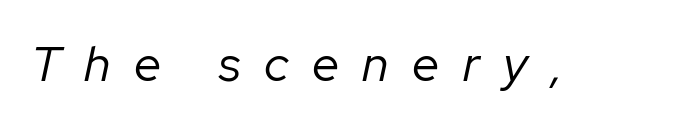
{"italic": "yes", "lean": "right", "slant_degrees": 12, "bold": "no", "weight": "regular", "width": "normal", "stroke_contrast": "low", "x_height": "medium", "monospaced": "no", "underline": "no", "letter_spacing": "wide", "letter_spacing_em": 0.48, "glyph_px": 49}
